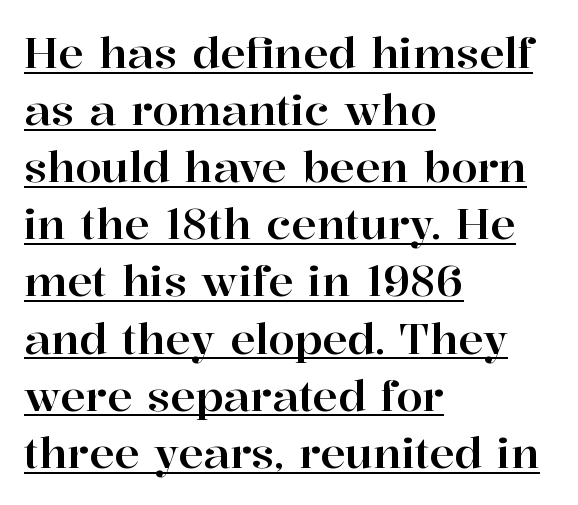
{"serif": "yes", "italic": "no", "width": "normal", "stroke_contrast": "high", "x_height": "medium", "monospaced": "no", "underline": "yes", "align": "left", "line_spacing": "normal", "line_spacing_ratio": 1.36, "letter_spacing": "normal", "letter_spacing_em": 0.0, "glyph_px": 42}
